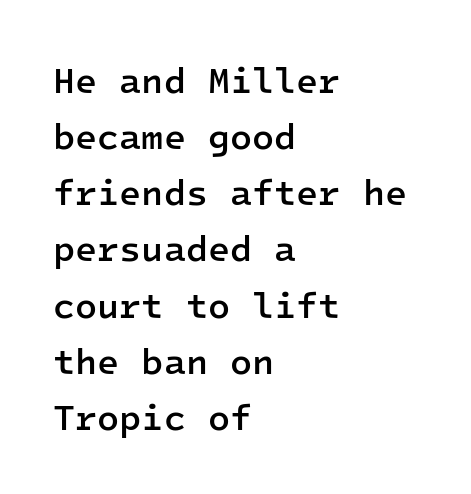
The image shows 36 px semibold sans-serif type, upright, monospaced; set left-aligned, normal line spacing (1.56x), normal letter spacing, not underlined; low stroke contrast and a medium x-height.
